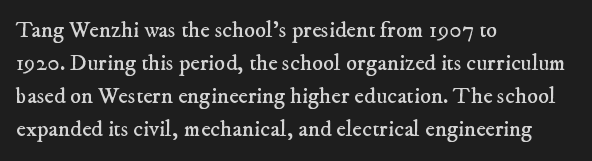
Q: Is the text bold? A: No.
Q: Is the text underlined? A: No.
Q: How is the paragraph aligned? A: Left-aligned.
Q: Is the spacing between letters normal or unusually wide? A: Normal.
Q: Is the spacing between lines tight, normal or loose? A: Normal.
